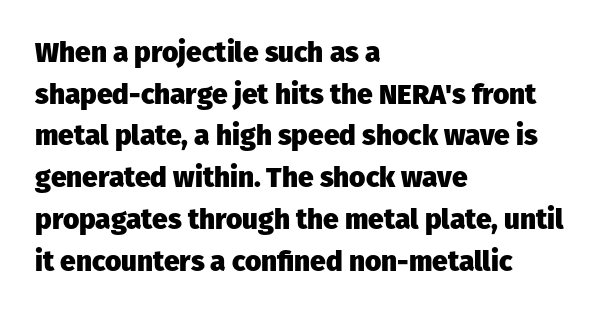
The image shows 28 px heavy sans-serif type, upright; set left-aligned, normal line spacing (1.49x), normal letter spacing, not underlined; low stroke contrast and a medium x-height.
